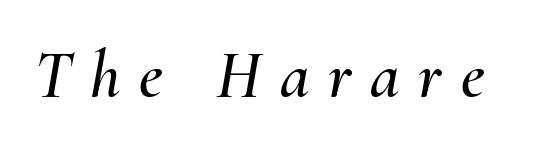
{"italic": "yes", "lean": "right", "slant_degrees": 10, "width": "normal", "stroke_contrast": "medium", "x_height": "small", "monospaced": "no", "underline": "no", "letter_spacing": "wide", "letter_spacing_em": 0.28, "glyph_px": 67}
